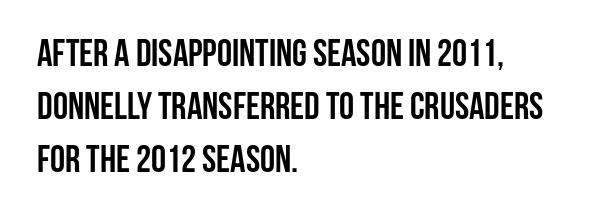
{"serif": "no", "italic": "no", "bold": "yes", "weight": "semibold", "width": "condensed", "stroke_contrast": "low", "x_height": "large", "monospaced": "no", "underline": "no", "align": "left", "line_spacing": "normal", "line_spacing_ratio": 1.39, "letter_spacing": "normal", "letter_spacing_em": 0.0, "glyph_px": 38}
